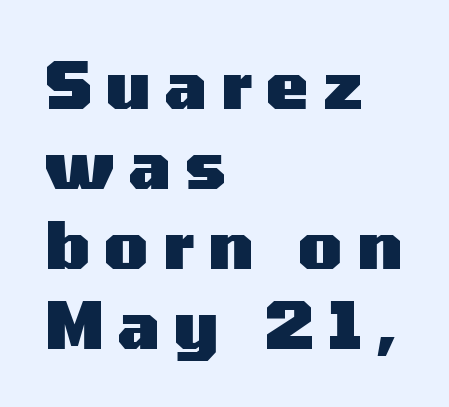
What's the leading like? Ordinary, nothing unusual. Each row of text sits above clean, open space. Every stem runs plumb, perpendicular to the baseline. Spacing verdict: proportional, widths tailored to each character. Is the block centered? No — it sits flush against the left margin.
